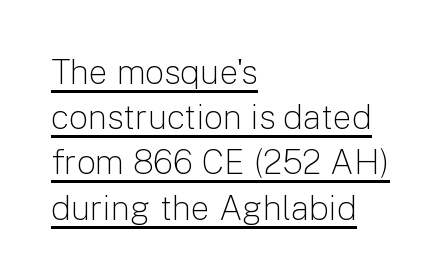
{"serif": "no", "italic": "no", "bold": "no", "weight": "light", "width": "normal", "stroke_contrast": "low", "x_height": "medium", "monospaced": "no", "underline": "yes", "align": "left", "line_spacing": "normal", "line_spacing_ratio": 1.33, "letter_spacing": "normal", "letter_spacing_em": 0.0, "glyph_px": 34}
